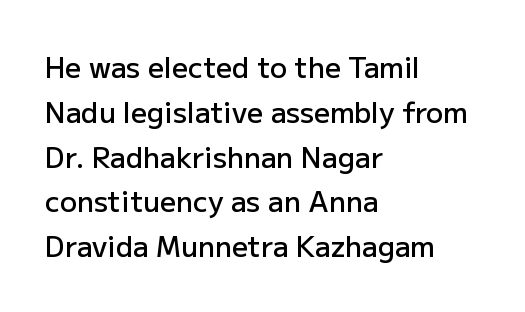
The image shows 28 px semibold sans-serif type, upright; set left-aligned, normal line spacing (1.6x), normal letter spacing, not underlined; low stroke contrast and a medium x-height.
